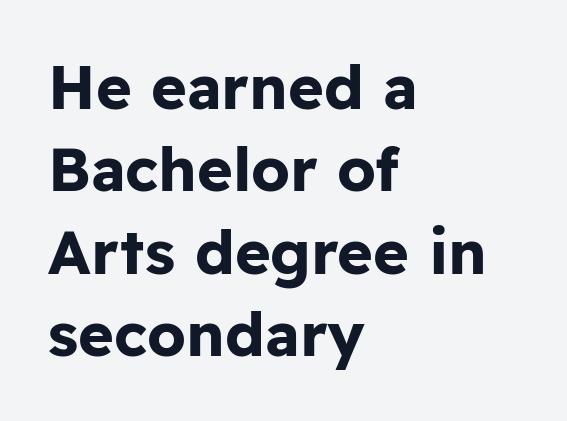
{"serif": "no", "italic": "no", "bold": "yes", "weight": "bold", "width": "normal", "stroke_contrast": "low", "x_height": "medium", "monospaced": "no", "underline": "no", "align": "left", "line_spacing": "normal", "line_spacing_ratio": 1.35, "letter_spacing": "normal", "letter_spacing_em": 0.0, "glyph_px": 61}
